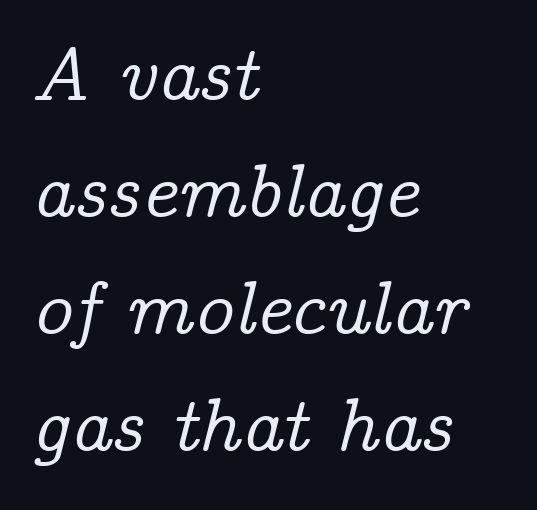
The image shows 76 px serif type, italic (leaning right); set left-aligned, normal line spacing (1.54x), normal letter spacing, not underlined; low stroke contrast and a medium x-height.
